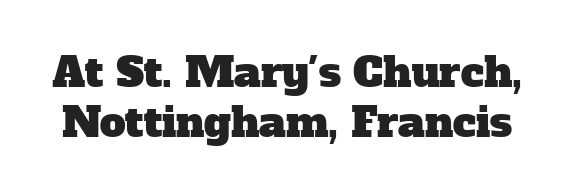
{"serif": "yes", "width": "normal", "stroke_contrast": "low", "x_height": "medium", "monospaced": "no", "underline": "no", "line_spacing_ratio": 1.22, "letter_spacing": "normal", "letter_spacing_em": 0.0, "glyph_px": 41}
